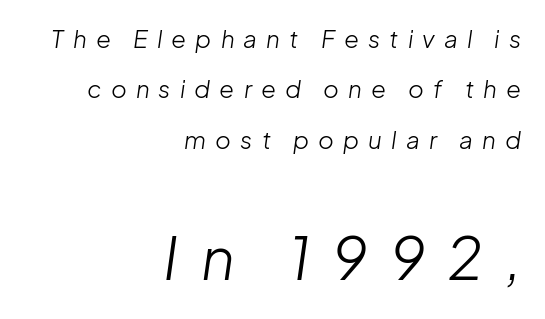
{"italic": "yes", "lean": "right", "slant_degrees": 8, "bold": "no", "weight": "light", "width": "normal", "stroke_contrast": "low", "x_height": "medium", "monospaced": "no", "underline": "no", "align": "right", "line_spacing": "loose", "line_spacing_ratio": 2.1, "letter_spacing": "wide", "letter_spacing_em": 0.38, "larger_block": "second", "size_ratio": 2.46, "glyph_px": 59}
